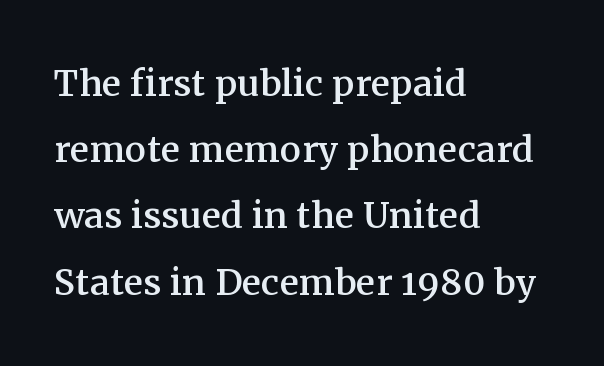
{"serif": "yes", "italic": "no", "width": "normal", "stroke_contrast": "medium", "x_height": "medium", "monospaced": "no", "underline": "no", "align": "left", "line_spacing": "normal", "line_spacing_ratio": 1.38, "letter_spacing": "normal", "letter_spacing_em": 0.0, "glyph_px": 48}
